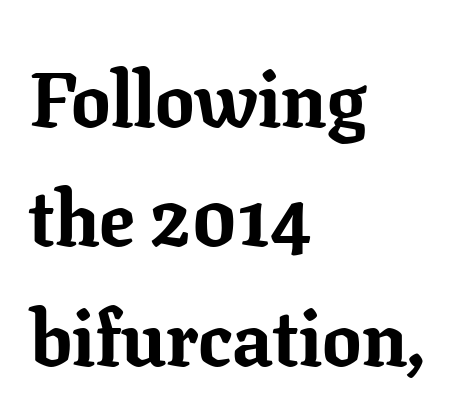
The image shows 78 px bold serif type, upright; set left-aligned, normal line spacing (1.53x), normal letter spacing, not underlined; low stroke contrast and a medium x-height.
